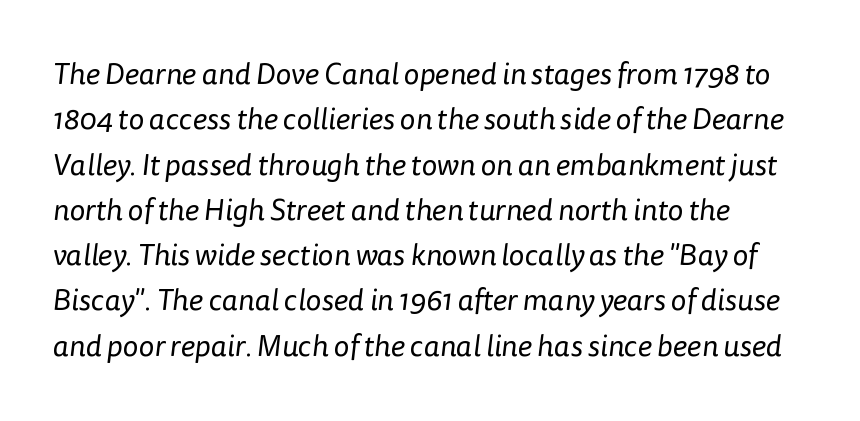
{"serif": "no", "bold": "no", "weight": "regular", "width": "normal", "stroke_contrast": "low", "x_height": "medium", "monospaced": "no", "underline": "no", "align": "left", "line_spacing": "normal", "line_spacing_ratio": 1.51, "letter_spacing": "normal", "letter_spacing_em": 0.0, "glyph_px": 30}
